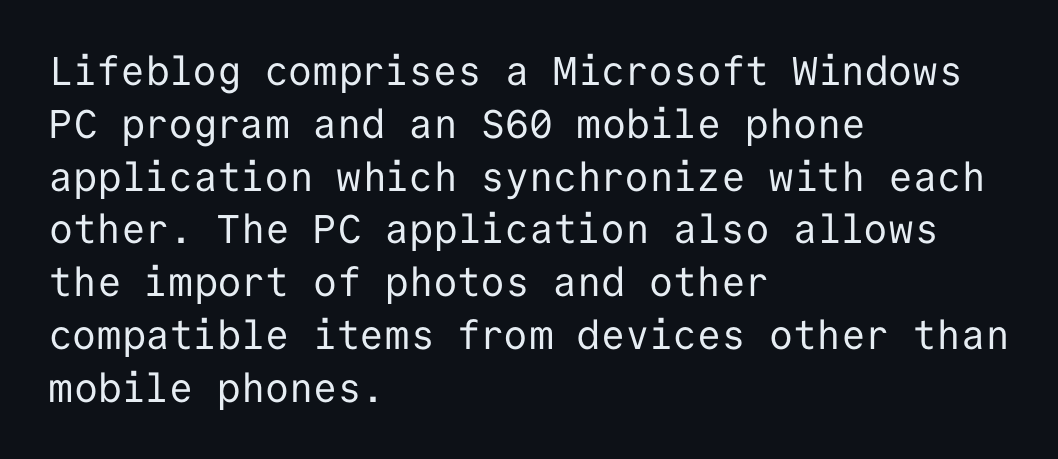
Q: Is the text bold? A: No.
Q: Is the text italic (slanted)? A: No, it is upright.
Q: Is the typeface a serif or a sans-serif typeface? A: Sans-serif.
Q: Is the text underlined? A: No.
Q: How is the paragraph aligned? A: Left-aligned.
Q: Is the spacing between letters normal or unusually wide? A: Normal.
Q: Is the spacing between lines tight, normal or loose? A: Normal.
Q: Width (condensed, normal, or wide)? A: Normal.
Q: Stroke contrast? A: Low.
Q: x-height? A: Medium.
Q: Monospaced? A: Yes.
